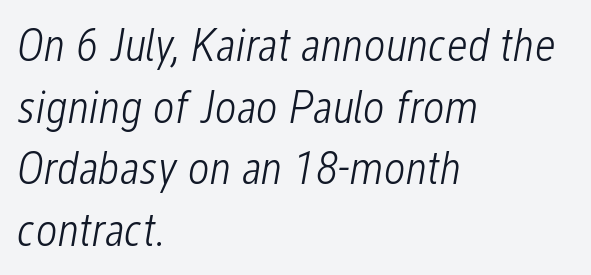
These lines stack with their left ends in a neat column. Compared with a typical body face, this is equally light or lighter still. Summary of vertical rhythm: regular, with standard interline spacing. The foot of each line stays bare and open. Is the type slanted? Yes — the strokes lean at a clear angle. Looks like regular typesetting: each glyph gets only the width it needs.
